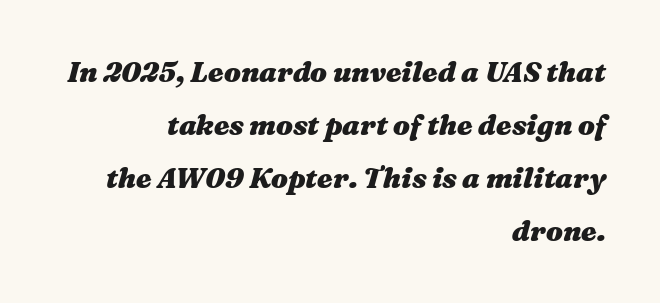
The image shows 28 px heavy, wide type, italic (leaning right); set right-aligned, line spacing 1.89x, normal letter spacing, not underlined; medium stroke contrast and a medium x-height.
